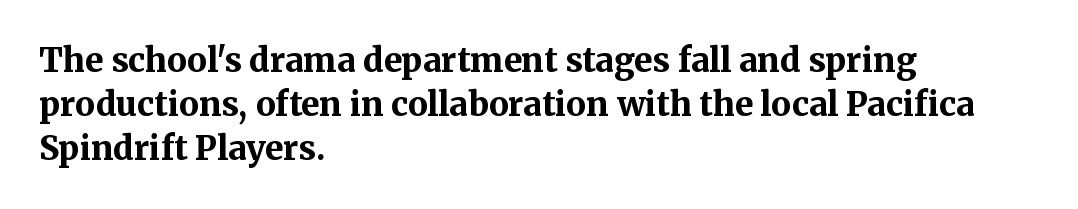
{"serif": "yes", "italic": "no", "bold": "yes", "weight": "bold", "width": "normal", "stroke_contrast": "medium", "x_height": "medium", "monospaced": "no", "underline": "no", "align": "left", "line_spacing": "normal", "line_spacing_ratio": 1.33, "letter_spacing": "normal", "letter_spacing_em": 0.0, "glyph_px": 33}
